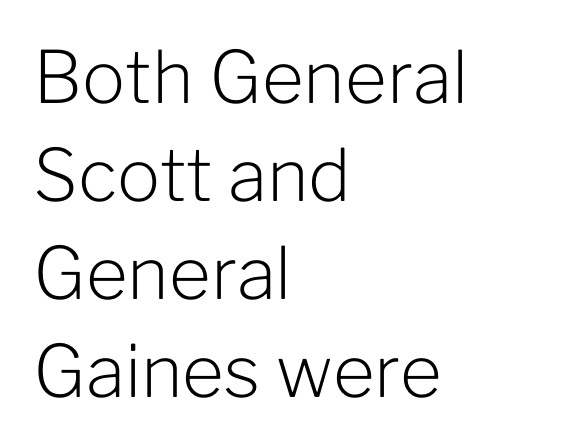
Q: Is the text bold? A: No.
Q: Is the text italic (slanted)? A: No, it is upright.
Q: Is the typeface a serif or a sans-serif typeface? A: Sans-serif.
Q: Is the text underlined? A: No.
Q: How is the paragraph aligned? A: Left-aligned.
Q: Is the spacing between letters normal or unusually wide? A: Normal.
Q: Is the spacing between lines tight, normal or loose? A: Normal.
Q: Width (condensed, normal, or wide)? A: Normal.
Q: Stroke contrast? A: Low.
Q: x-height? A: Medium.
Q: Monospaced? A: No.
